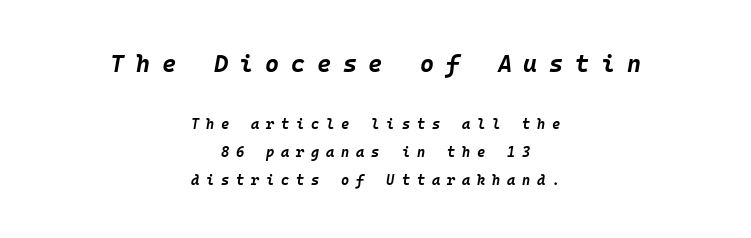
The image shows 24 px bold type, italic (leaning right); set centered, loose line spacing (1.99x), unusually wide letter spacing (+0.49 em), not underlined; the first (top) block is 1.71x larger.
